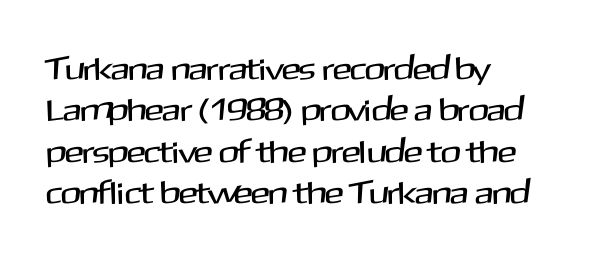
The image shows 32 px sans-serif type, upright; set left-aligned, normal line spacing (1.29x), normal letter spacing, not underlined; medium stroke contrast and a medium x-height.
